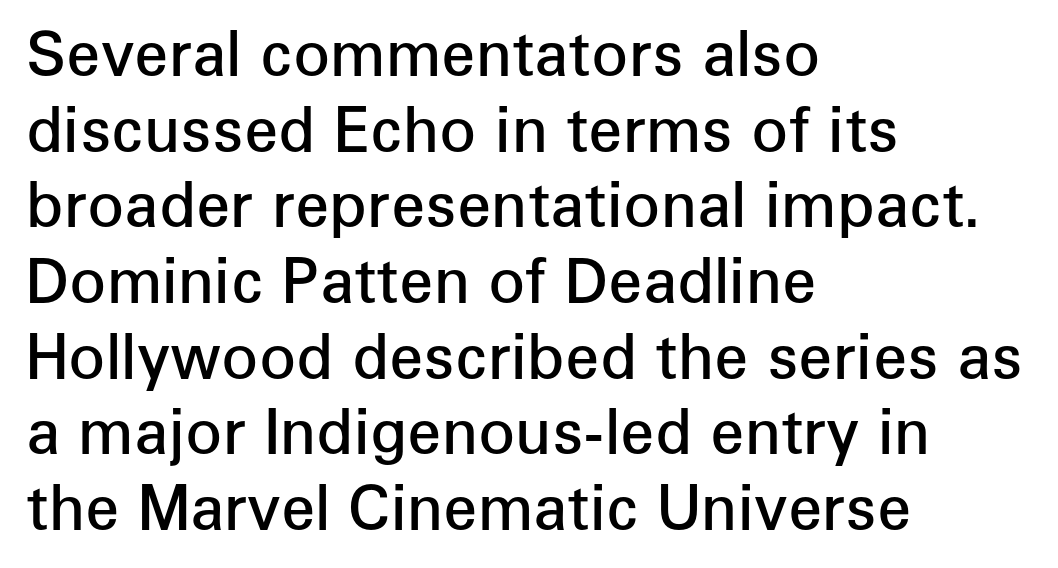
{"serif": "no", "italic": "no", "bold": "semi", "weight": "semibold", "width": "normal", "stroke_contrast": "low", "x_height": "medium", "monospaced": "no", "underline": "no", "align": "left", "line_spacing_ratio": 1.24, "letter_spacing": "normal", "letter_spacing_em": 0.0, "glyph_px": 61}
